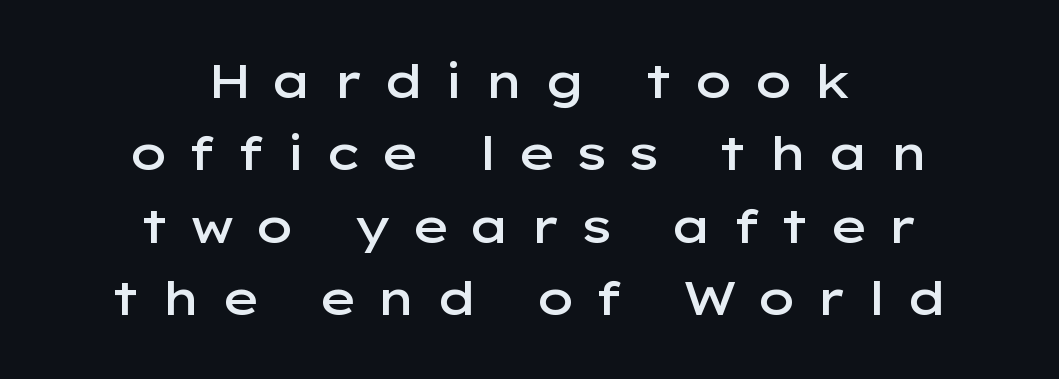
Q: Is the text bold? A: Semi-bold.
Q: Is the text italic (slanted)? A: No, it is upright.
Q: Is the typeface a serif or a sans-serif typeface? A: Sans-serif.
Q: Is the text underlined? A: No.
Q: How is the paragraph aligned? A: Centered.
Q: Is the spacing between letters normal or unusually wide? A: Unusually wide.
Q: Is the spacing between lines tight, normal or loose? A: Normal.
Q: Width (condensed, normal, or wide)? A: Wide.
Q: Stroke contrast? A: Low.
Q: x-height? A: Medium.
Q: Monospaced? A: No.
